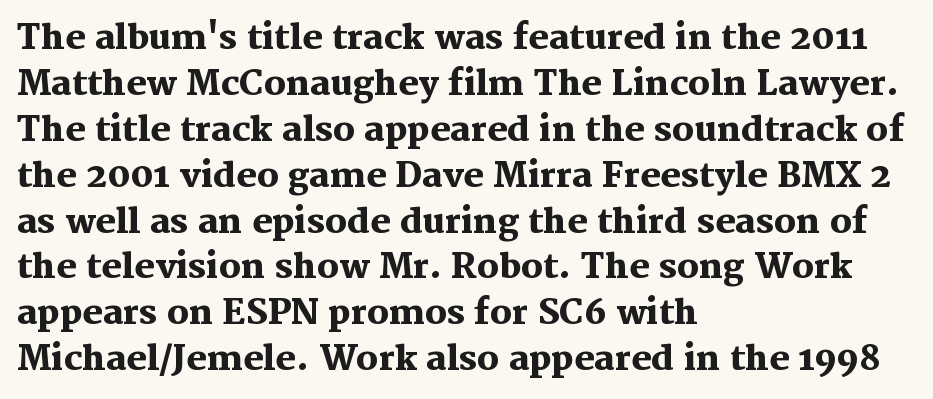
{"serif": "yes", "italic": "no", "bold": "yes", "weight": "heavy", "width": "normal", "stroke_contrast": "medium", "x_height": "medium", "monospaced": "no", "underline": "no", "align": "left", "line_spacing": "normal", "line_spacing_ratio": 1.35, "letter_spacing": "normal", "letter_spacing_em": 0.0, "glyph_px": 34}
